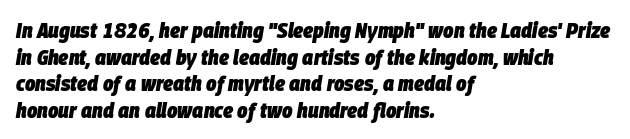
Where is the straight margin? On the left. Set as a true bold cut, around the 700 mark. The letterforms sit shoulder to shoulder at normal distance. Quick note: italic.
